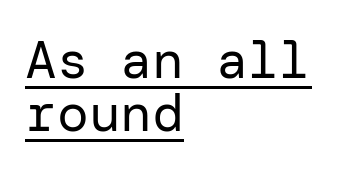
The designer dialed line spacing down below the default. The horizontal fit of the characters is conventional and even. The letters stand straight up with perfectly vertical stems. Unbolded letterforms with no extra heft.
